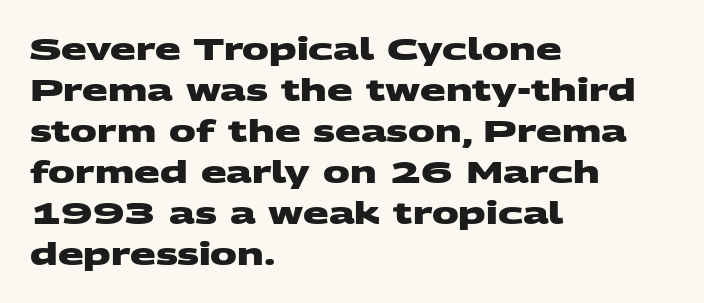
{"serif": "no", "bold": "yes", "weight": "heavy", "width": "wide", "stroke_contrast": "medium", "x_height": "large", "monospaced": "no", "underline": "no", "align": "left", "line_spacing": "normal", "line_spacing_ratio": 1.37, "letter_spacing": "normal", "letter_spacing_em": 0.0, "glyph_px": 30}
